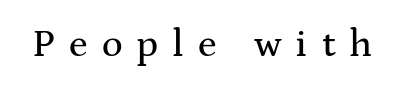
{"serif": "yes", "italic": "no", "width": "wide", "stroke_contrast": "medium", "x_height": "medium", "monospaced": "no", "underline": "no", "letter_spacing": "wide", "letter_spacing_em": 0.36, "glyph_px": 39}
